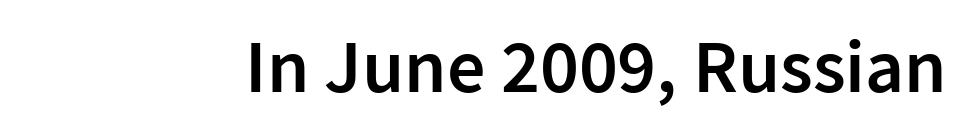
Spacing verdict: proportional, widths tailored to each character. A roman cut, with each character standing at attention. I'd describe the lettering as semibold — firm but not a full bold. In terms of letterspacing, this is plain default setting.
